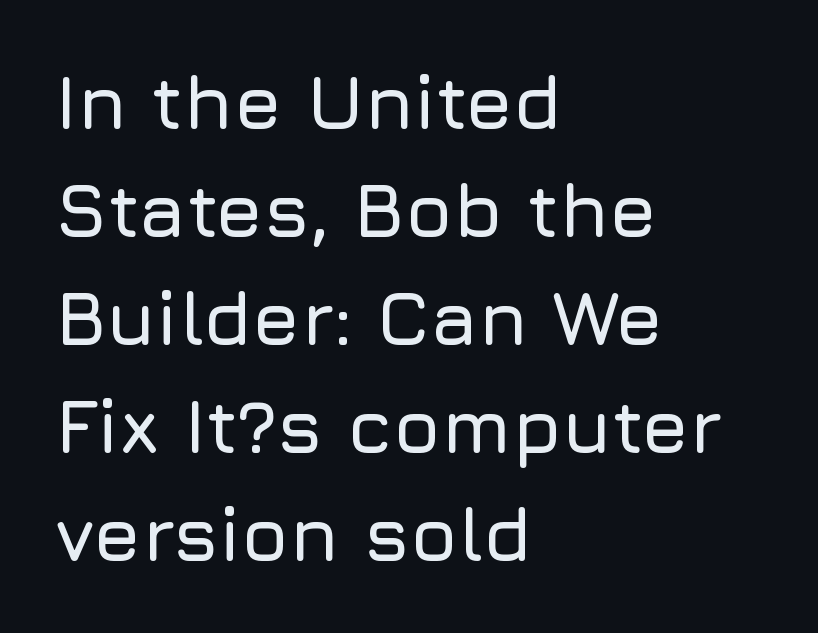
What stands out about the letter spacing? Nothing — it is the standard amount. Typeset ragged right — the left edge is the straight one. No word sits above an underline. Does the leading feel generous? No, just average. Unlike a traditional serif, this face leaves its strokes unadorned. The letters advance in unequal steps, a hallmark of proportional type.
